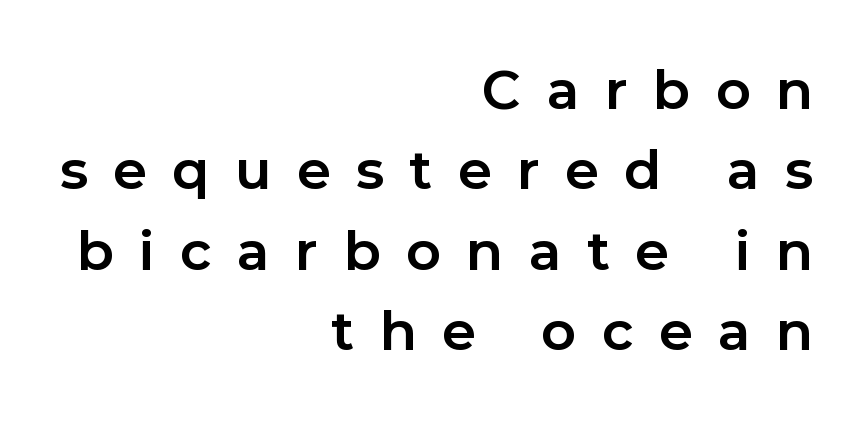
{"serif": "no", "italic": "no", "bold": "yes", "weight": "bold", "width": "normal", "stroke_contrast": "low", "x_height": "medium", "monospaced": "no", "underline": "no", "align": "right", "line_spacing": "normal", "line_spacing_ratio": 1.49, "letter_spacing": "wide", "letter_spacing_em": 0.47, "glyph_px": 54}
